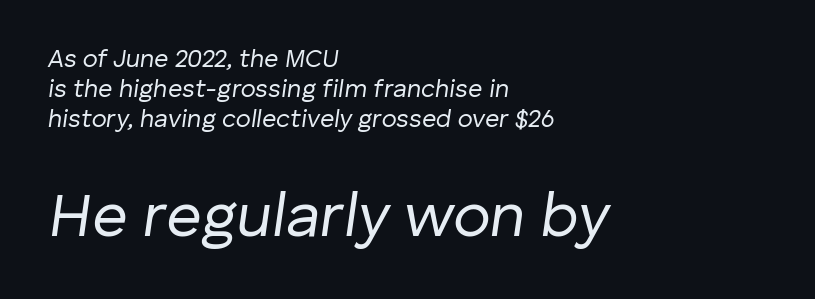
Q: Is the text bold? A: No.
Q: Is the text italic (slanted)? A: Yes, it leans right by about 8 degrees.
Q: Is the text underlined? A: No.
Q: How is the paragraph aligned? A: Left-aligned.
Q: Is the spacing between letters normal or unusually wide? A: Normal.
Q: Which block of text is set in a larger size, the first (top) or the second (bottom)? A: The second (bottom) one.
Q: Width (condensed, normal, or wide)? A: Normal.
Q: Stroke contrast? A: Low.
Q: x-height? A: Medium.
Q: Monospaced? A: No.
